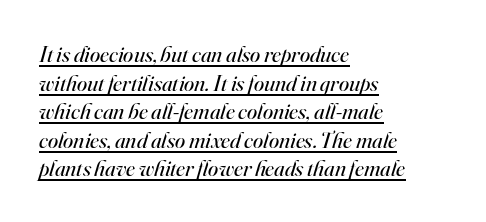
Q: Is the text bold? A: No.
Q: Is the text italic (slanted)? A: Yes, it leans right by about 16 degrees.
Q: Is the text underlined? A: Yes.
Q: How is the paragraph aligned? A: Left-aligned.
Q: Is the spacing between letters normal or unusually wide? A: Normal.
